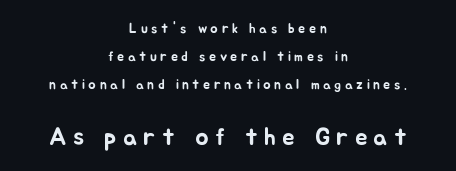
{"italic": "no", "underline": "no", "align": "center", "line_spacing": "loose", "line_spacing_ratio": 1.99, "letter_spacing": "wide", "letter_spacing_em": 0.25, "larger_block": "second", "size_ratio": 1.79, "glyph_px": 25}
